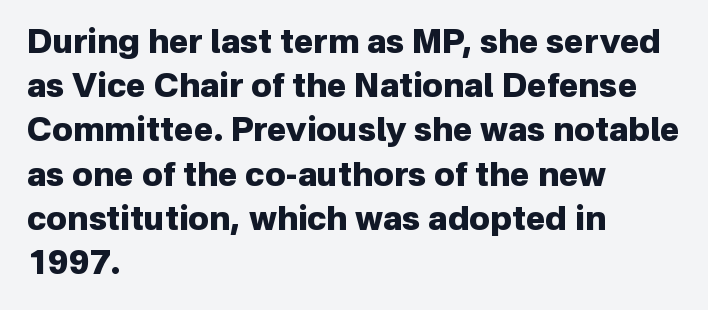
The lines sit at an ordinary, default distance from one another. The face used here is proportionally spaced, like ordinary book or web type. Emphasis by weight is at full strength: bold. The axis of the letterforms is exactly vertical. One-word summary of the alignment: left. Type without underlining.
